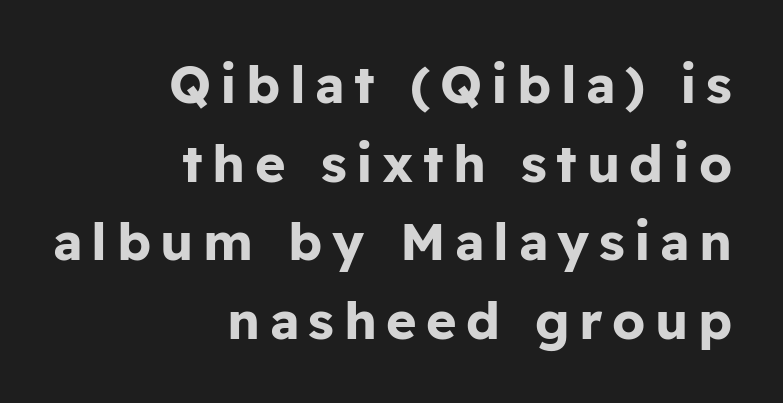
Q: Is the text bold? A: Yes.
Q: Is the text italic (slanted)? A: No, it is upright.
Q: Is the typeface a serif or a sans-serif typeface? A: Sans-serif.
Q: Is the text underlined? A: No.
Q: How is the paragraph aligned? A: Right-aligned.
Q: Is the spacing between lines tight, normal or loose? A: Normal.
Q: Width (condensed, normal, or wide)? A: Normal.
Q: Stroke contrast? A: Low.
Q: x-height? A: Medium.
Q: Monospaced? A: No.
